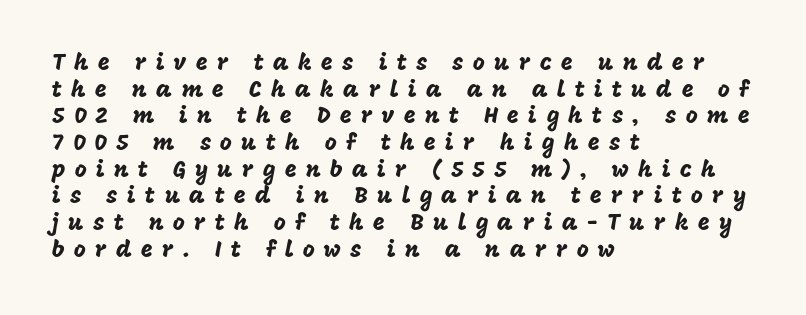
These lines are set flush left with a ragged right edge. Unmarked baselines from the first word to the last. The passage shown has open, widely tracked lettering throughout.
